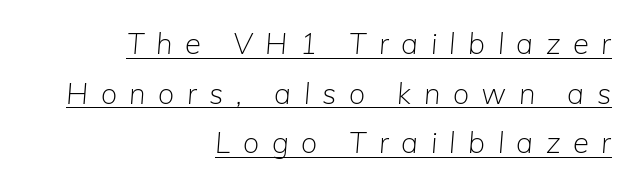
This is oblique type, the kind used for emphasis or titles. Notice how a bar underscores the lettering throughout. The text block is weighted toward the right margin, trailing off unevenly leftward. The tracking jumps out immediately: characters are airy and widely separated. The cut favours lightness, reaching ordinary text weight at its darkest.
